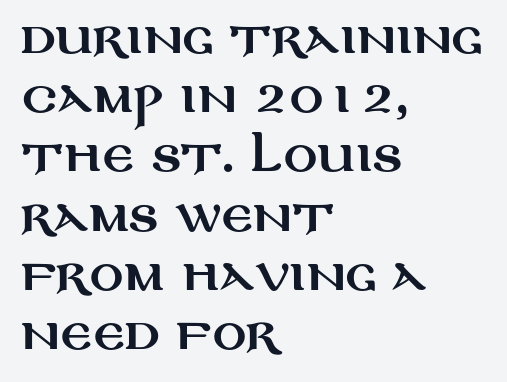
The image shows 42 px wide sans-serif type, upright; set left-aligned, normal line spacing (1.41x), normal letter spacing, not underlined; medium stroke contrast and a large x-height.
